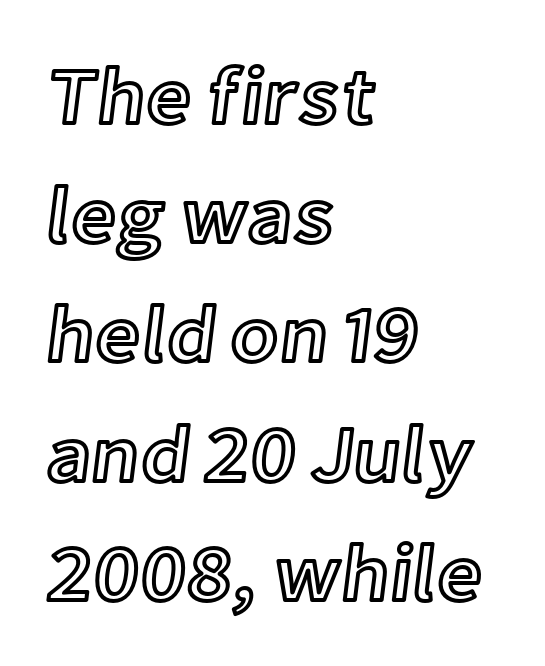
The image shows 80 px text type; set left-aligned, normal line spacing (1.49x), normal letter spacing, not underlined; a medium x-height.
